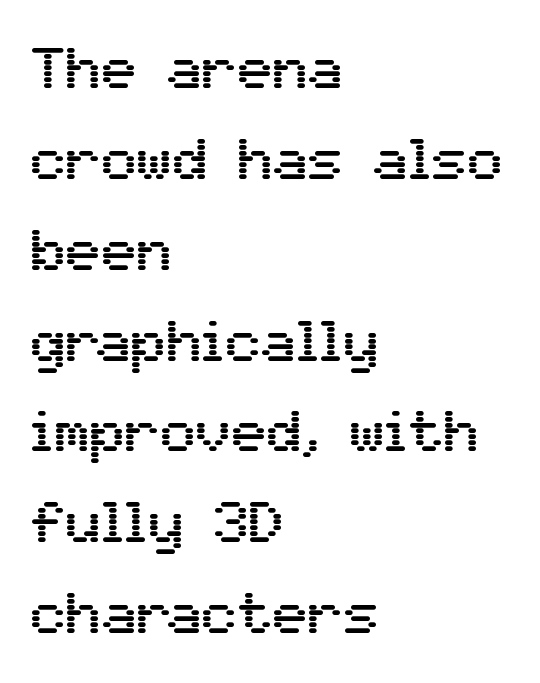
Whoever set this chose a conventional vertical rhythm. This is roman type, the default non-slanted kind. Letterform terminals end flat and unadorned throughout the passage. The rendering keeps characters at their native spacing.
